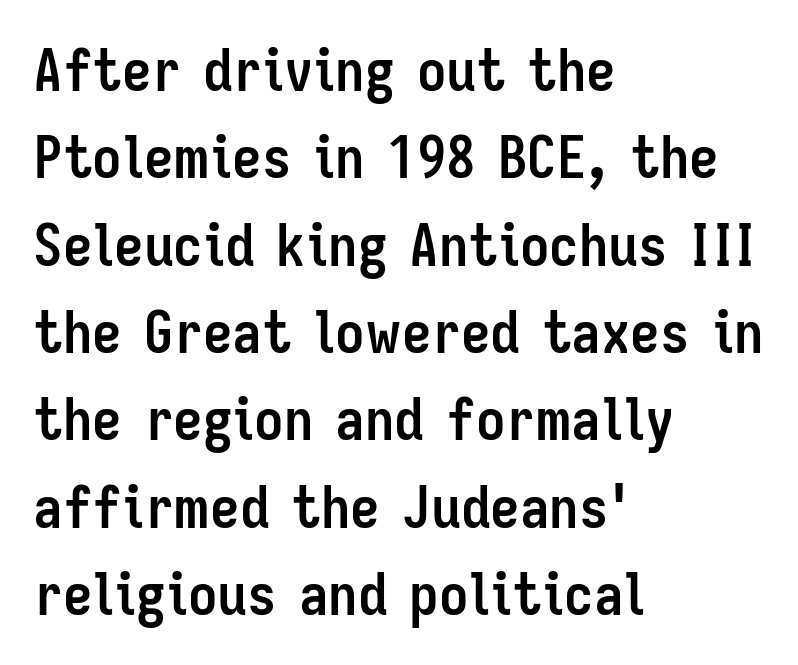
{"serif": "no", "italic": "no", "bold": "yes", "weight": "semibold", "width": "condensed", "stroke_contrast": "low", "x_height": "medium", "monospaced": "no", "underline": "no", "align": "left", "line_spacing": "normal", "line_spacing_ratio": 1.48, "letter_spacing": "normal", "letter_spacing_em": 0.0, "glyph_px": 59}
